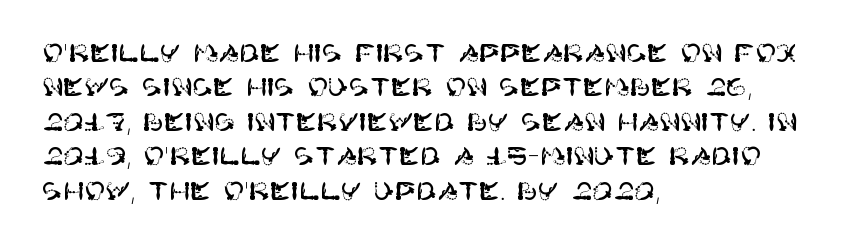
{"italic": "no", "underline": "no", "align": "left", "line_spacing": "normal", "line_spacing_ratio": 1.38, "letter_spacing": "normal", "letter_spacing_em": 0.0, "glyph_px": 25}
